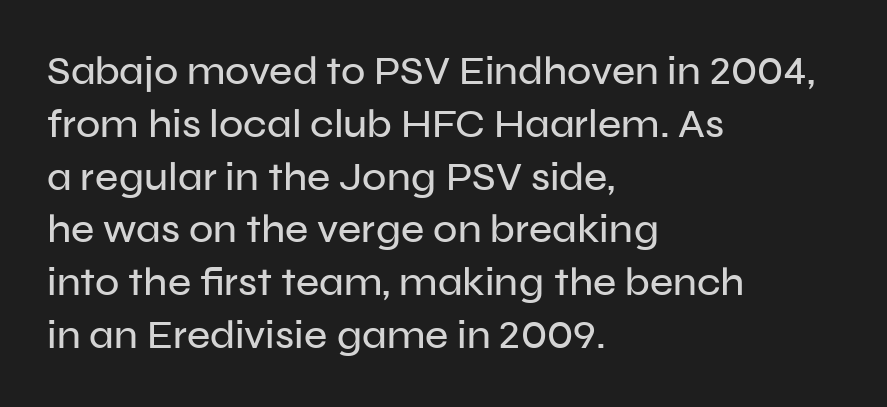
Q: Is the text italic (slanted)? A: No, it is upright.
Q: Is the typeface a serif or a sans-serif typeface? A: Sans-serif.
Q: Is the text underlined? A: No.
Q: How is the paragraph aligned? A: Left-aligned.
Q: Is the spacing between letters normal or unusually wide? A: Normal.
Q: Is the spacing between lines tight, normal or loose? A: Normal.
Q: Width (condensed, normal, or wide)? A: Normal.
Q: Stroke contrast? A: Low.
Q: x-height? A: Medium.
Q: Monospaced? A: No.
